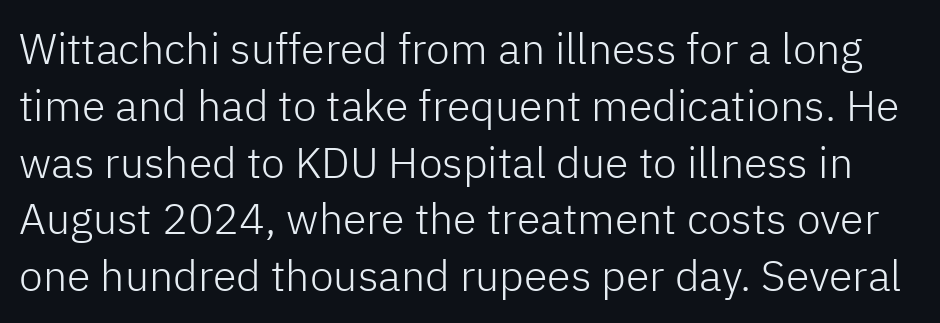
{"serif": "no", "italic": "no", "bold": "no", "weight": "light", "width": "normal", "stroke_contrast": "low", "x_height": "medium", "monospaced": "no", "underline": "no", "line_spacing": "normal", "line_spacing_ratio": 1.32, "letter_spacing": "normal", "letter_spacing_em": 0.0, "glyph_px": 43}
